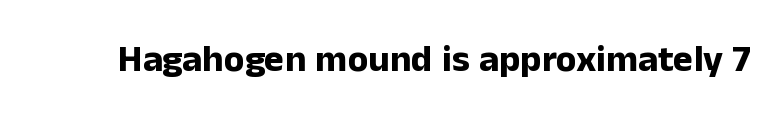
The text was rendered using a sans face with plain stroke endings. A typesetter would call this zero additional tracking. If you drew a line through each stem, it would be perfectly vertical. The rendering uses a bold face; every stroke is thick and dark. Descender tails drop into unmarked territory.
